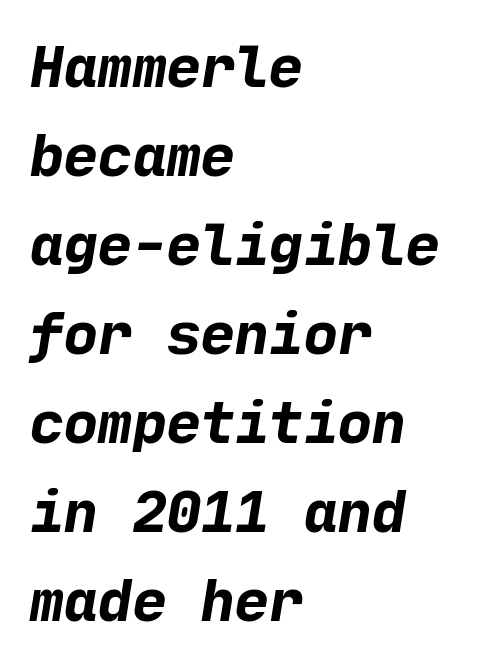
The image shows 57 px bold sans-serif type; set left-aligned, normal line spacing (1.56x), normal letter spacing, not underlined; low stroke contrast and a medium x-height.
